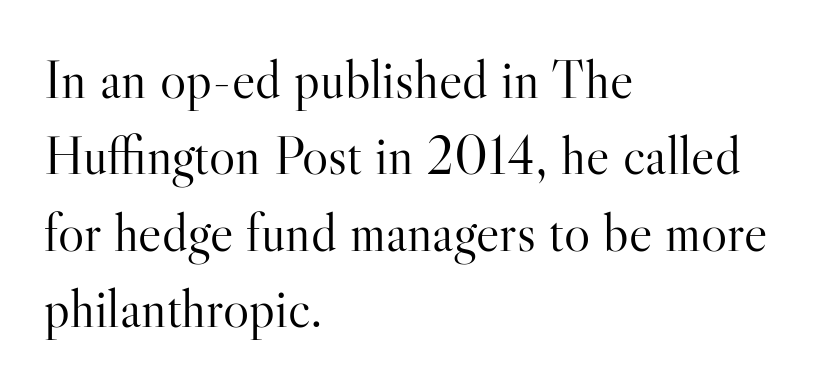
The image shows 55 px light serif type, upright; set left-aligned, normal line spacing (1.39x), normal letter spacing, not underlined; high stroke contrast and a small x-height.
